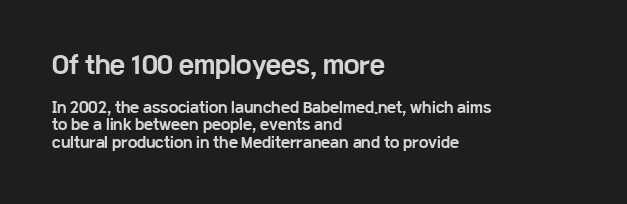
The image shows 23 px bold type, upright; set left-aligned, line spacing 1.24x, normal letter spacing, not underlined; the first (top) block is 1.64x larger.
